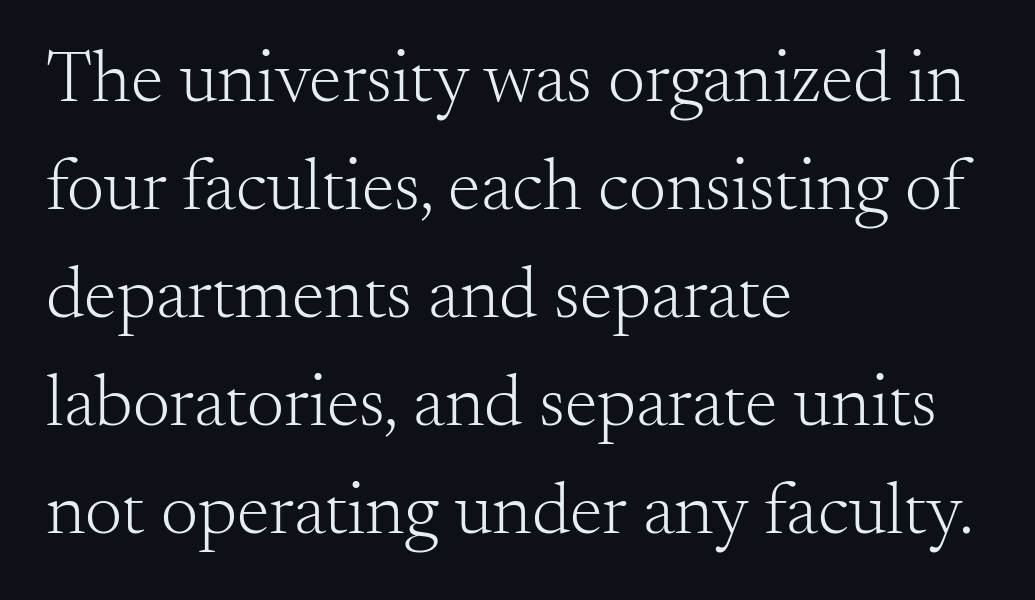
A light-to-regular cut is what we see here. The axis of the letterforms is exactly vertical. The space between consecutive lines is moderate. The characters display serif detailing at their extremities. The glyphs are unaccompanied by any horizontal stroke below them.
